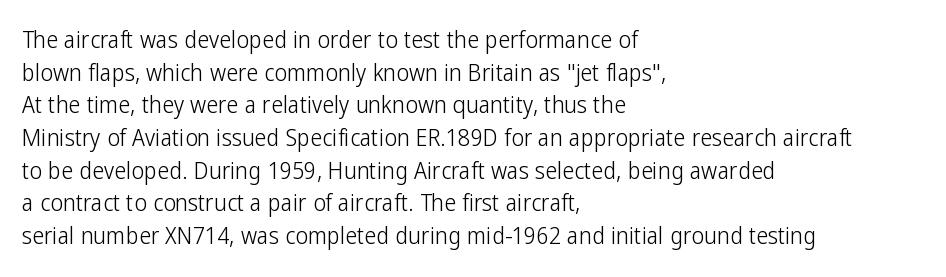
Plain, unruled lines of type. Ordinary non-slanted type is in use. Does extra space separate the letters? No, they use regular spacing. This is not heavy type; no bold has been used. These lines sit exactly where default settings would place them. Reading down the block, your eye returns to a fixed left position each line.
